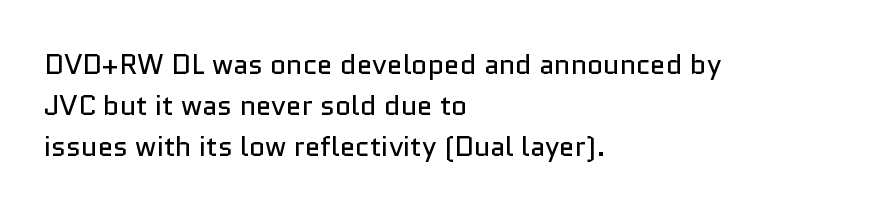
Q: Is the text bold? A: No.
Q: Is the text italic (slanted)? A: No, it is upright.
Q: Is the typeface a serif or a sans-serif typeface? A: Sans-serif.
Q: Is the text underlined? A: No.
Q: How is the paragraph aligned? A: Left-aligned.
Q: Is the spacing between letters normal or unusually wide? A: Normal.
Q: Is the spacing between lines tight, normal or loose? A: Normal.
Q: Width (condensed, normal, or wide)? A: Normal.
Q: Stroke contrast? A: Low.
Q: x-height? A: Medium.
Q: Monospaced? A: No.
